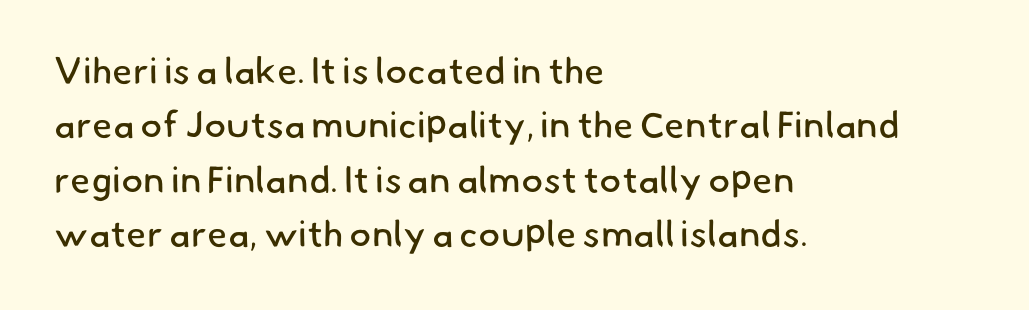
One-word summary of the alignment: left. The passage shown is typed in a proportional face where columns would drift. Regular leading. There is no visible air inserted between adjacent glyphs.
